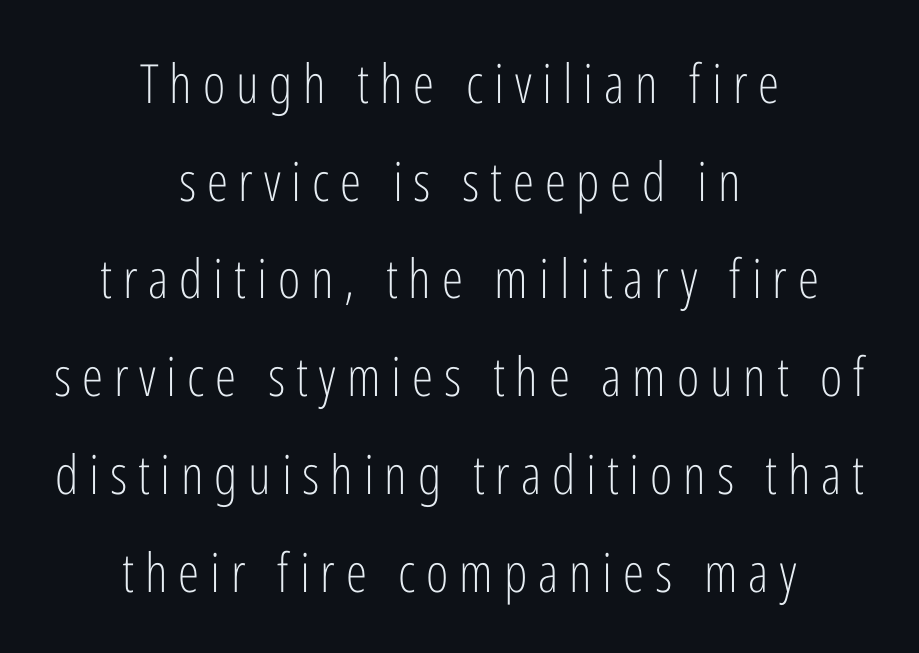
{"serif": "no", "italic": "no", "bold": "no", "weight": "light", "width": "condensed", "stroke_contrast": "low", "x_height": "medium", "monospaced": "no", "underline": "no", "align": "center", "line_spacing_ratio": 1.81, "letter_spacing": "wide", "letter_spacing_em": 0.2, "glyph_px": 54}
